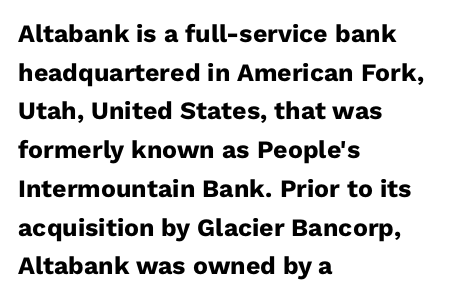
Q: Is the text bold? A: Yes.
Q: Is the text italic (slanted)? A: No, it is upright.
Q: Is the text underlined? A: No.
Q: How is the paragraph aligned? A: Left-aligned.
Q: Is the spacing between letters normal or unusually wide? A: Normal.
Q: Is the spacing between lines tight, normal or loose? A: Normal.
